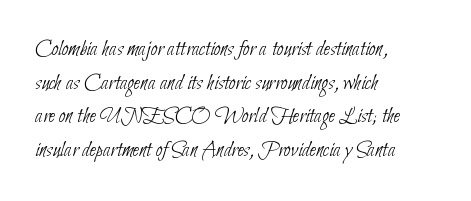
{"bold": "no", "underline": "no", "align": "left", "line_spacing": "normal", "line_spacing_ratio": 1.46, "letter_spacing": "normal", "letter_spacing_em": 0.0, "glyph_px": 23}
